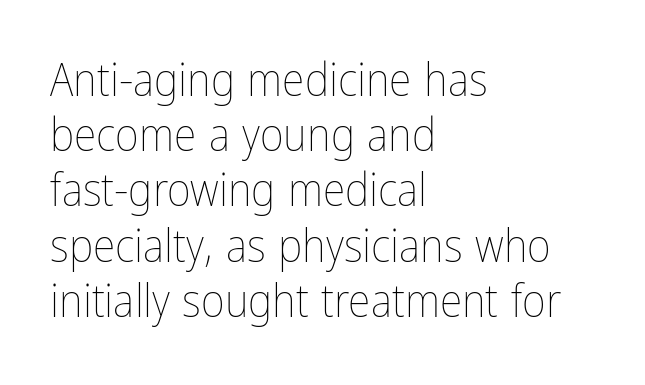
Each letter keeps its own natural width here, so spacing adapts to shape. No chunkiness to these letters — they're not bold. A roman cut, with each character standing at attention. The string is rendered with underlining switched off. Notice how the passage keeps a crisp vertical edge on the left only. Glyph-to-glyph distance matches everyday printed text.
